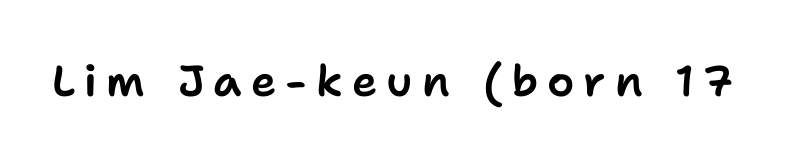
{"serif": "no", "italic": "no", "width": "normal", "stroke_contrast": "low", "x_height": "medium", "monospaced": "no", "underline": "no", "letter_spacing": "wide", "letter_spacing_em": 0.21, "glyph_px": 43}
